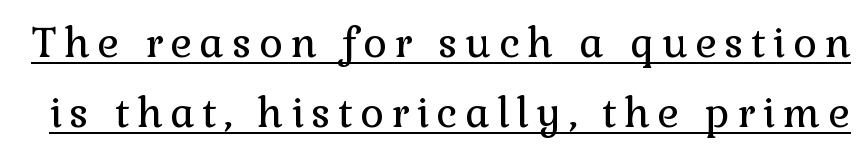
Q: Is the text bold? A: No.
Q: Is the text italic (slanted)? A: No, it is upright.
Q: Is the typeface a serif or a sans-serif typeface? A: Serif.
Q: Is the text underlined? A: Yes.
Q: Width (condensed, normal, or wide)? A: Normal.
Q: x-height? A: Medium.
Q: Monospaced? A: No.
